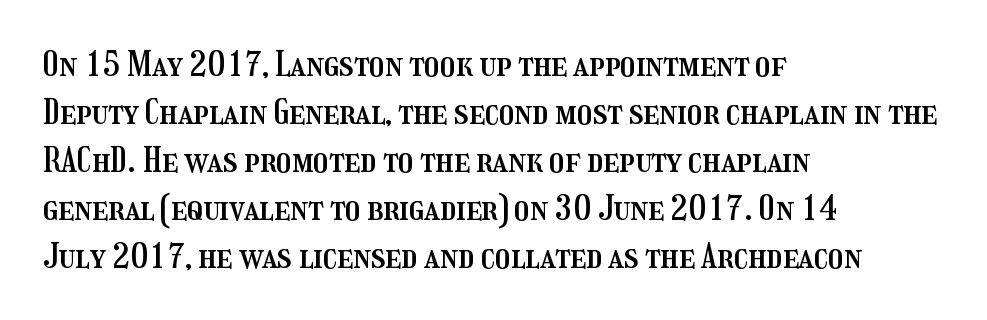
Q: Is the text italic (slanted)? A: No, it is upright.
Q: Is the text underlined? A: No.
Q: How is the paragraph aligned? A: Left-aligned.
Q: Is the spacing between letters normal or unusually wide? A: Normal.
Q: Is the spacing between lines tight, normal or loose? A: Normal.
Q: Width (condensed, normal, or wide)? A: Condensed.
Q: Stroke contrast? A: Medium.
Q: x-height? A: Medium.
Q: Monospaced? A: No.
